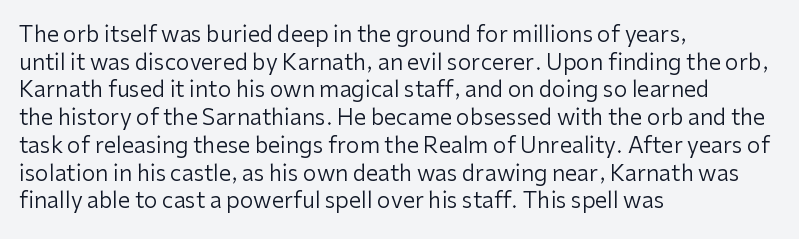
The typeface has the unassuming heft of standard copy or less. Vertical strokes here are truly vertical. A clean baseline with only descenders dipping below it. Default kerning and tracking; the words read as compact shapes.
